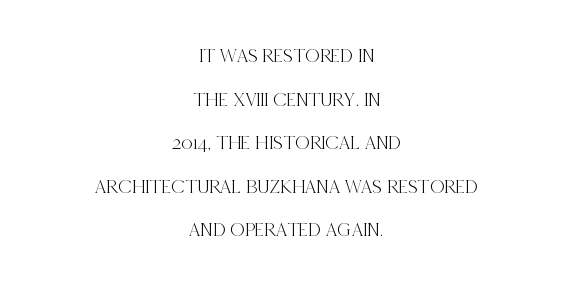
Nobody touched the tracking dial on this one. The passage shown stacks its lines with a broad gap. The gap between lines stays unmarked. Posture: vertical.
